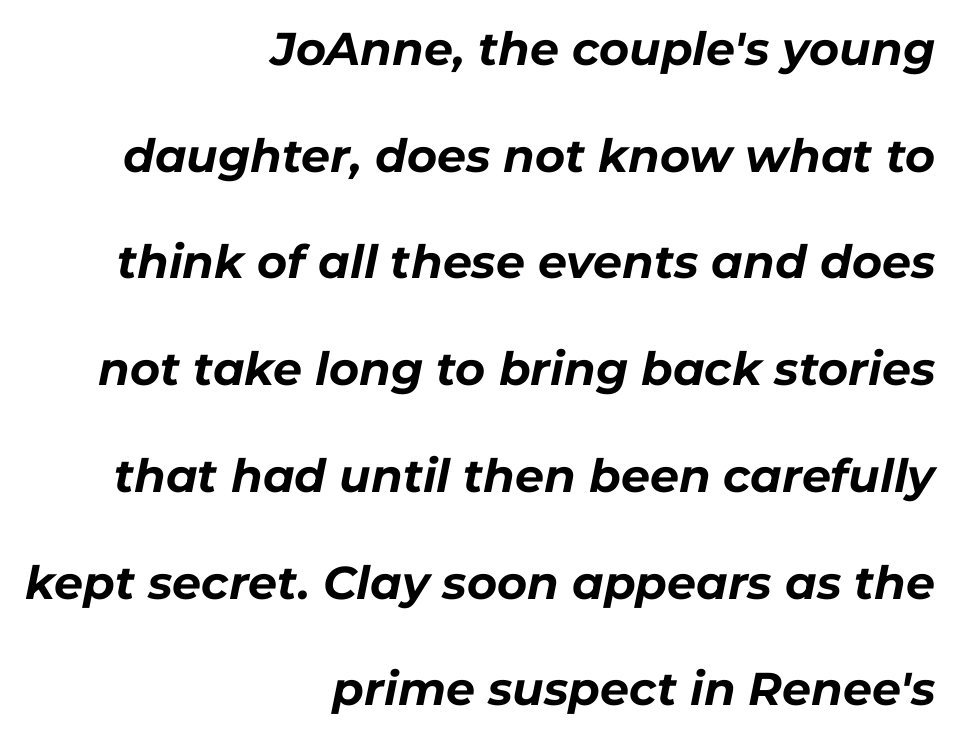
A student would call this right alignment; a typographer would say flush right, rag left. Each letter keeps its own natural width here, so spacing adapts to shape. The designer dialed line spacing up above the default. In terms of letterspacing, this is plain default setting. Lines of text with bare space underneath.
